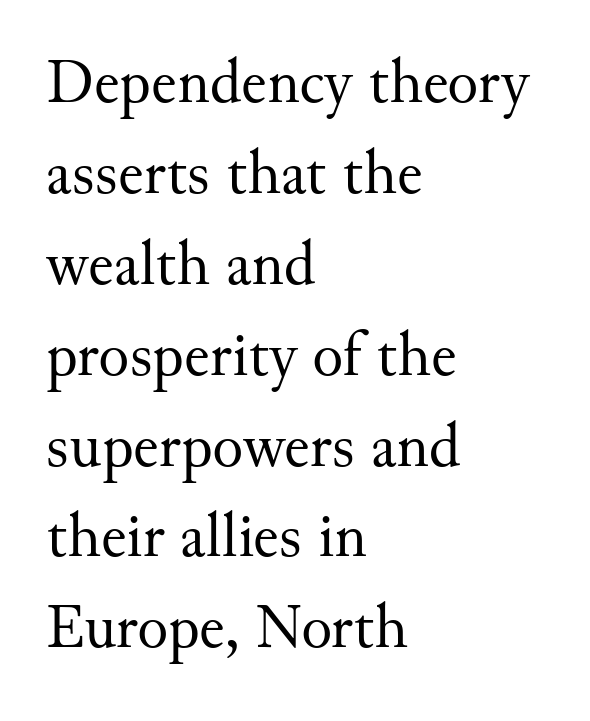
Q: Is the text bold? A: No.
Q: Is the text italic (slanted)? A: No, it is upright.
Q: Is the typeface a serif or a sans-serif typeface? A: Serif.
Q: Is the text underlined? A: No.
Q: How is the paragraph aligned? A: Left-aligned.
Q: Is the spacing between letters normal or unusually wide? A: Normal.
Q: Is the spacing between lines tight, normal or loose? A: Normal.
Q: Width (condensed, normal, or wide)? A: Normal.
Q: Stroke contrast? A: Medium.
Q: x-height? A: Small.
Q: Monospaced? A: No.
